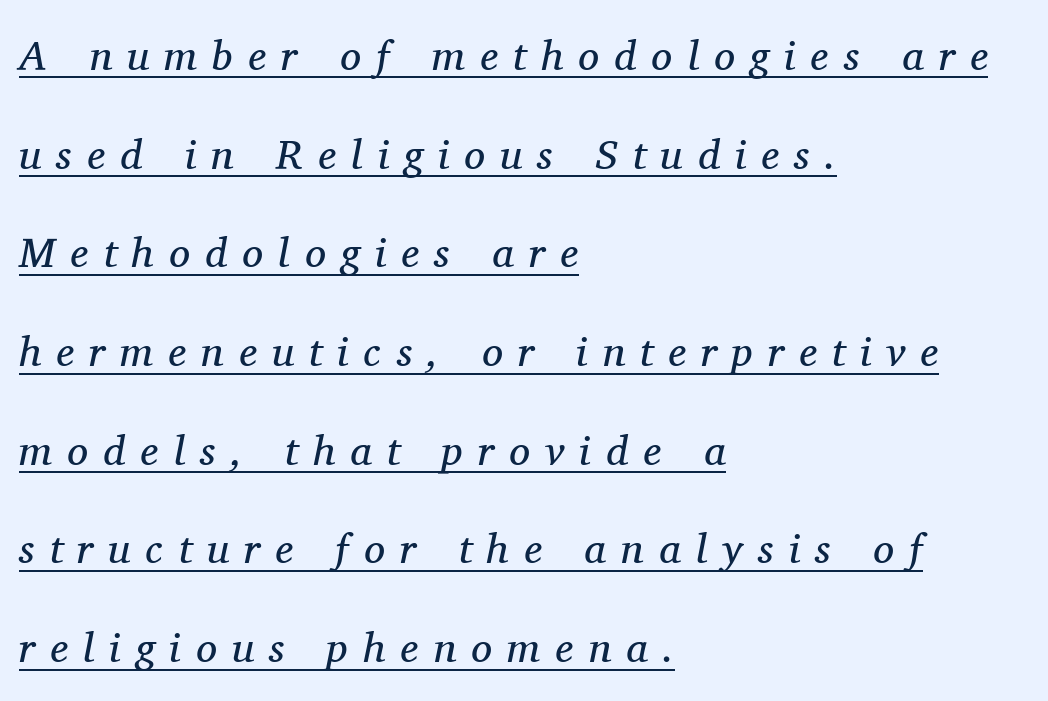
Q: Is the text bold? A: No.
Q: Is the text italic (slanted)? A: Yes, it leans right by about 11 degrees.
Q: Is the typeface a serif or a sans-serif typeface? A: Serif.
Q: Is the text underlined? A: Yes.
Q: How is the paragraph aligned? A: Left-aligned.
Q: Is the spacing between letters normal or unusually wide? A: Unusually wide.
Q: Is the spacing between lines tight, normal or loose? A: Loose.
Q: Width (condensed, normal, or wide)? A: Normal.
Q: Stroke contrast? A: Medium.
Q: x-height? A: Medium.
Q: Monospaced? A: No.
